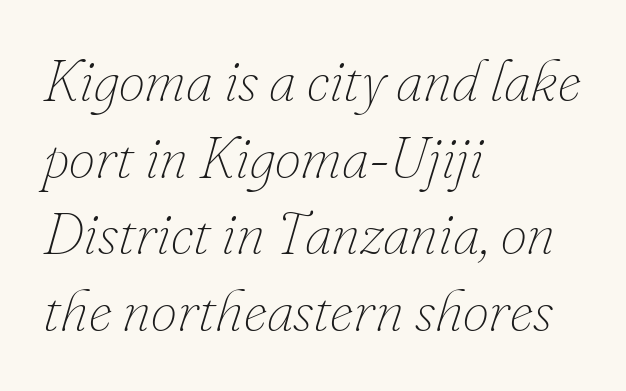
Q: Is the text bold? A: No.
Q: Is the text italic (slanted)? A: Yes, it leans right by about 16 degrees.
Q: Is the text underlined? A: No.
Q: How is the paragraph aligned? A: Left-aligned.
Q: Is the spacing between letters normal or unusually wide? A: Normal.
Q: Is the spacing between lines tight, normal or loose? A: Normal.
Q: Width (condensed, normal, or wide)? A: Normal.
Q: Stroke contrast? A: Low.
Q: x-height? A: Small.
Q: Monospaced? A: No.
